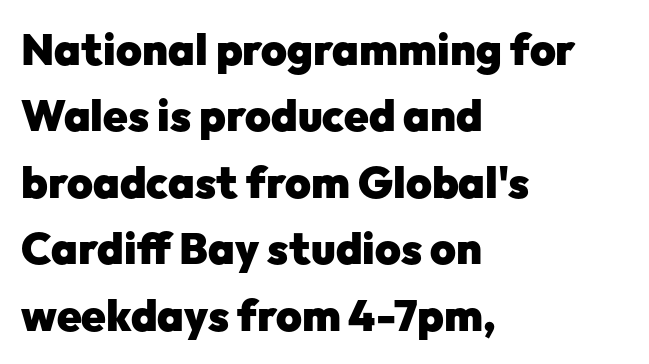
Each new line begins a customary step beneath the previous one. Are there feet on the stems? There aren't — it's a sans. How are the letters spaced? Ordinarily, with no added tracking. The lettering stays uniformly vertical, giving the passage a roman look. Here the designer chose a conventional face with non-uniform glyph widths.
